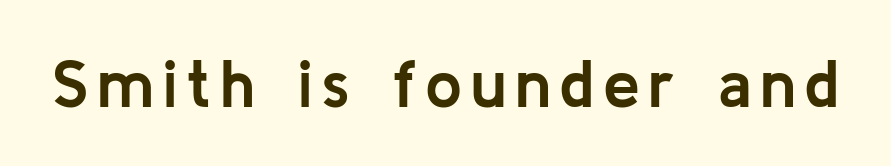
The rendering uses natural spacing where letterforms have individual widths. This sample uses a sans-serif face. The baseline area is clear. The rendering uses a bold face; every stroke is thick and dark.
